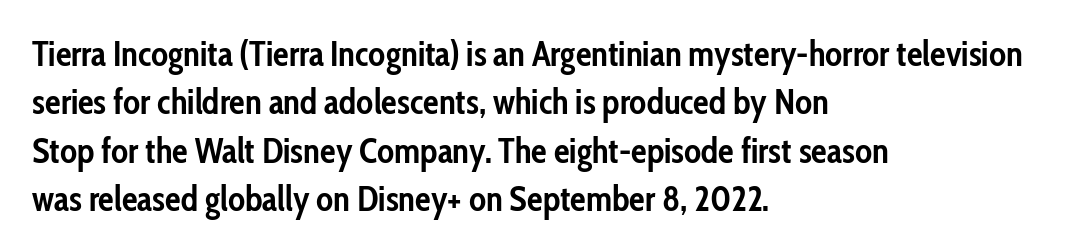
Letterform terminals end flat and unadorned throughout the passage. Posture: upright roman. Heavy-handed strokes throughout: this text is bold. In terms of leading, this rendering sits right in the middle. A typesetter would call this proportional, since set widths differ per character.
